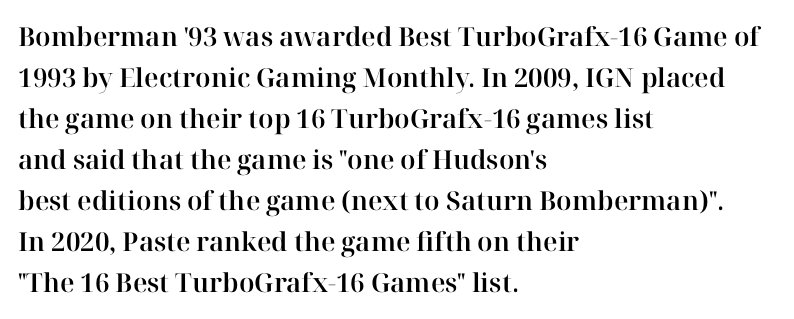
Descenders hang freely into open space. The font's upright variant was chosen for this text. Alignment: flush left. Leading: standard. The letterforms sit shoulder to shoulder at normal distance.
